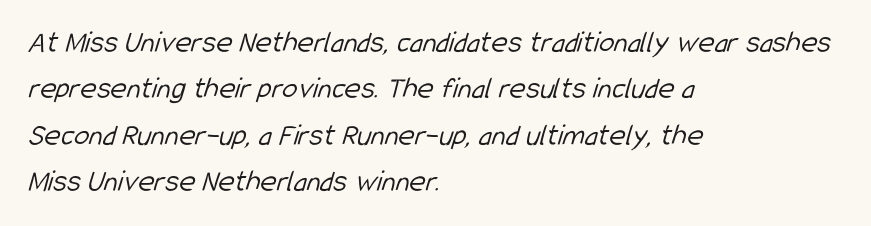
{"serif": "no", "bold": "no", "weight": "light", "width": "condensed", "stroke_contrast": "low", "x_height": "medium", "monospaced": "no", "underline": "no", "align": "left", "line_spacing": "normal", "line_spacing_ratio": 1.5, "letter_spacing": "normal", "letter_spacing_em": 0.0, "glyph_px": 31}
